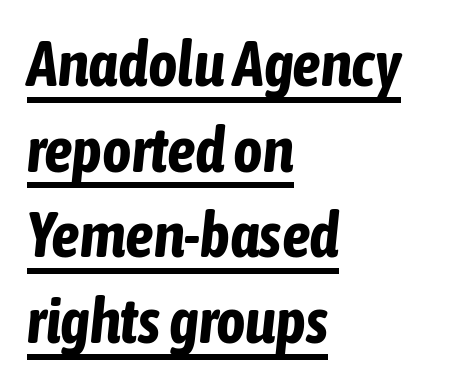
The image shows 63 px bold, condensed type, italic (leaning right); set left-aligned, normal line spacing (1.36x), normal letter spacing, underlined; low stroke contrast and a medium x-height.
